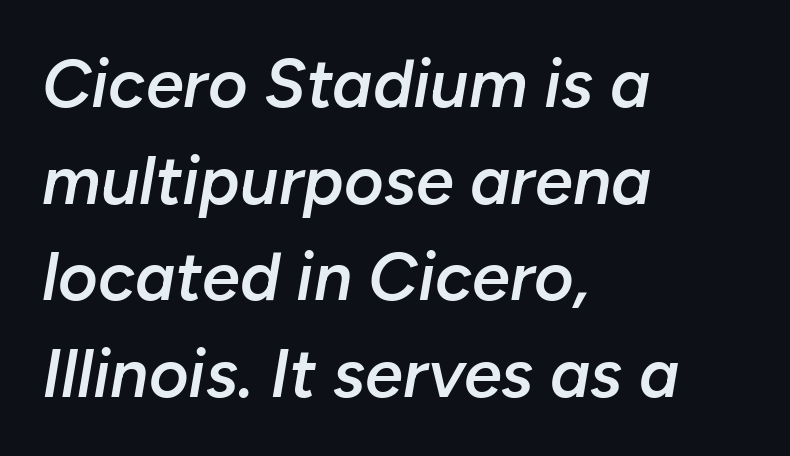
Q: Is the text bold? A: Semi-bold.
Q: Is the text italic (slanted)? A: Yes, it leans right by about 10 degrees.
Q: Is the text underlined? A: No.
Q: How is the paragraph aligned? A: Left-aligned.
Q: Is the spacing between letters normal or unusually wide? A: Normal.
Q: Is the spacing between lines tight, normal or loose? A: Normal.
Q: Width (condensed, normal, or wide)? A: Normal.
Q: Stroke contrast? A: Low.
Q: x-height? A: Medium.
Q: Monospaced? A: No.
